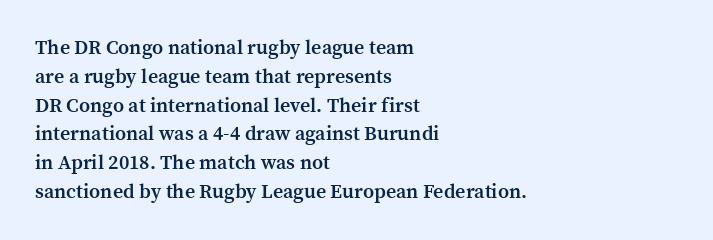
Q: Is the text bold? A: Semi-bold.
Q: Is the text italic (slanted)? A: No, it is upright.
Q: Is the text underlined? A: No.
Q: How is the paragraph aligned? A: Left-aligned.
Q: Is the spacing between letters normal or unusually wide? A: Normal.
Q: Is the spacing between lines tight, normal or loose? A: Normal.
